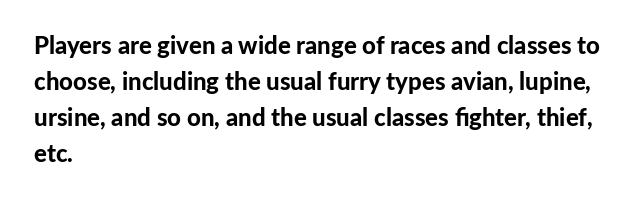
The image shows 24 px bold type, upright; set left-aligned, normal line spacing (1.5x), normal letter spacing, not underlined.
